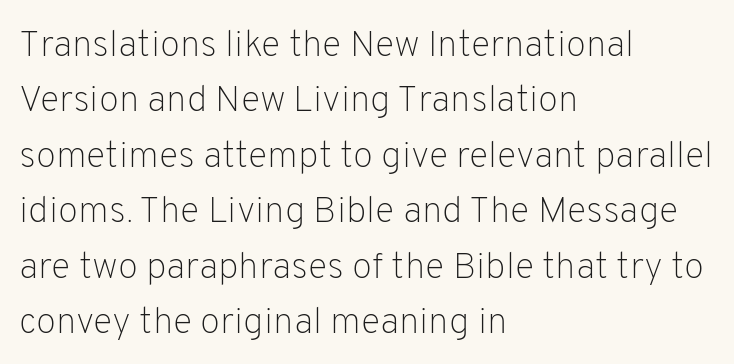
The image shows 37 px light sans-serif type, upright; set left-aligned, normal line spacing (1.5x), normal letter spacing, not underlined; low stroke contrast and a medium x-height.
